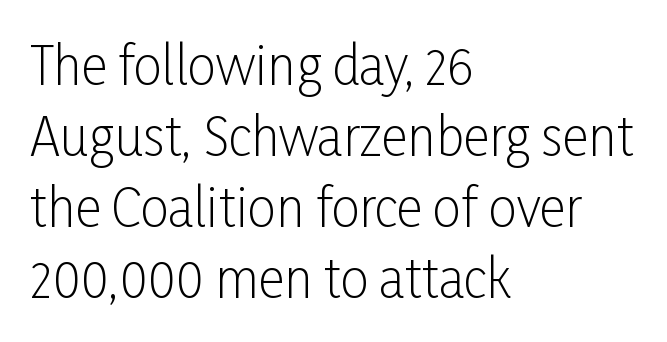
The image shows 51 px light, condensed sans-serif type, upright; set left-aligned, normal line spacing (1.39x), normal letter spacing, not underlined; low stroke contrast and a medium x-height.
